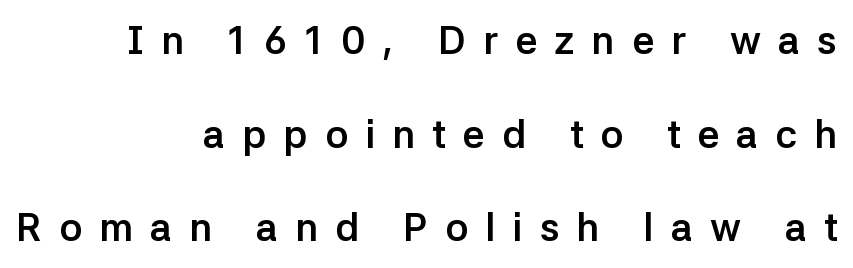
{"serif": "no", "italic": "no", "bold": "yes", "weight": "semibold", "width": "normal", "stroke_contrast": "low", "x_height": "medium", "monospaced": "no", "underline": "no", "align": "right", "line_spacing": "loose", "line_spacing_ratio": 2.4, "letter_spacing": "wide", "letter_spacing_em": 0.44, "glyph_px": 39}
